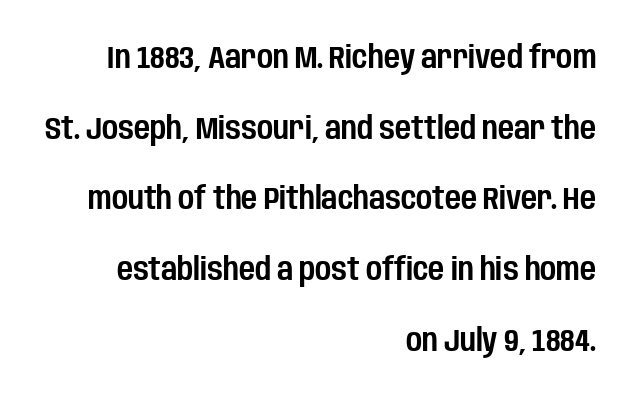
Q: Is the text italic (slanted)? A: No, it is upright.
Q: Is the typeface a serif or a sans-serif typeface? A: Sans-serif.
Q: Is the text underlined? A: No.
Q: How is the paragraph aligned? A: Right-aligned.
Q: Is the spacing between letters normal or unusually wide? A: Normal.
Q: Is the spacing between lines tight, normal or loose? A: Loose.
Q: Width (condensed, normal, or wide)? A: Condensed.
Q: Stroke contrast? A: Low.
Q: x-height? A: Large.
Q: Monospaced? A: No.
